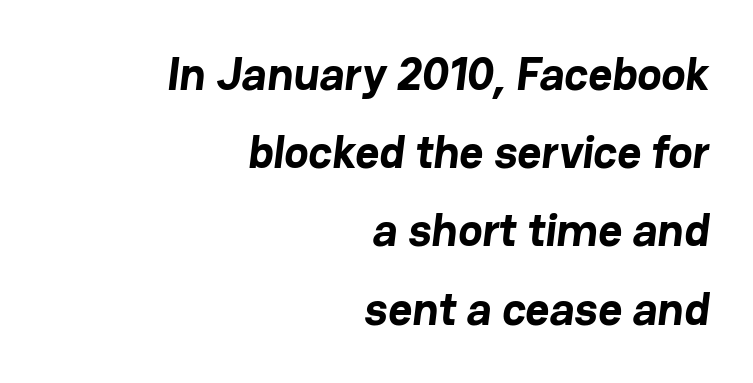
The image shows 46 px bold sans-serif type; set right-aligned, normal line spacing (1.7x), normal letter spacing, not underlined; low stroke contrast and a medium x-height.
